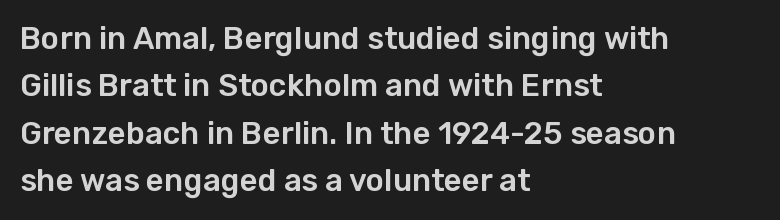
Q: Is the text italic (slanted)? A: No, it is upright.
Q: Is the typeface a serif or a sans-serif typeface? A: Sans-serif.
Q: Is the text underlined? A: No.
Q: How is the paragraph aligned? A: Left-aligned.
Q: Is the spacing between letters normal or unusually wide? A: Normal.
Q: Is the spacing between lines tight, normal or loose? A: Normal.
Q: Width (condensed, normal, or wide)? A: Normal.
Q: Stroke contrast? A: Low.
Q: x-height? A: Medium.
Q: Monospaced? A: No.
